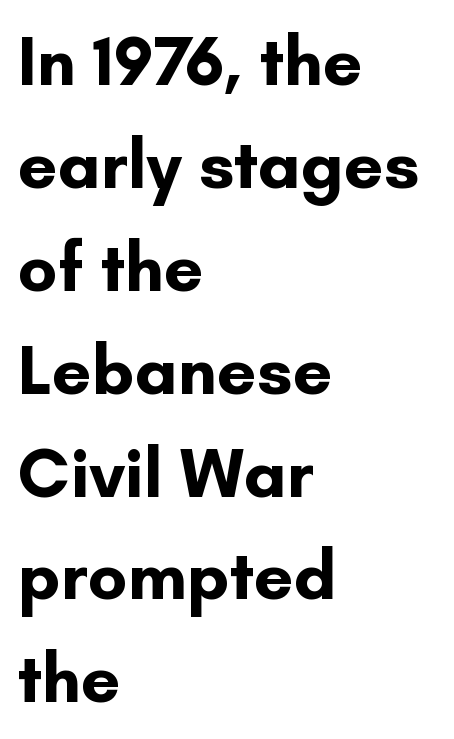
These words are printed bold, with thick strokes throughout. The paragraph shown leans on its left margin. Quick note: not italic, upright. Does the leading feel generous? No, just average. Only glyphs here, with clear space below each row.
